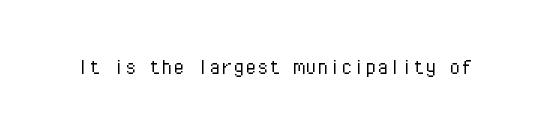
The image shows 24 px text type, upright; set normal letter spacing, not underlined.
